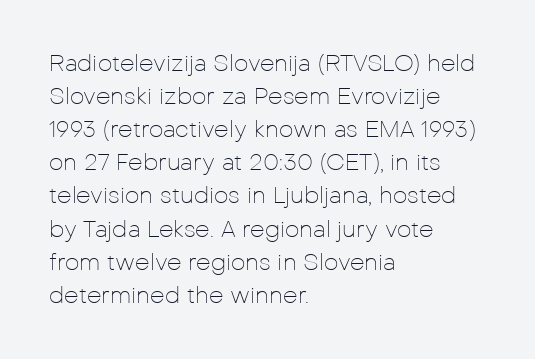
{"italic": "no", "bold": "no", "underline": "no", "align": "left", "line_spacing": "normal", "line_spacing_ratio": 1.44, "letter_spacing": "normal", "letter_spacing_em": 0.0, "glyph_px": 23}
